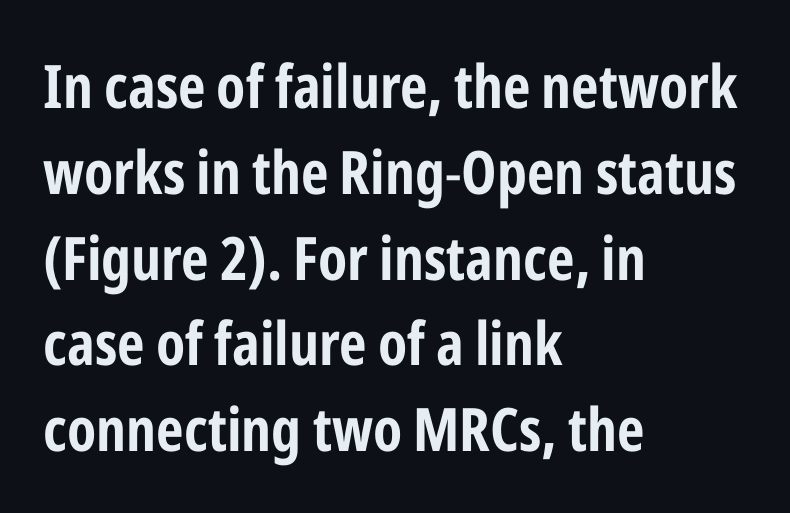
The image shows 60 px condensed sans-serif type, upright; set left-aligned, normal line spacing (1.43x), normal letter spacing, not underlined; low stroke contrast and a medium x-height.
